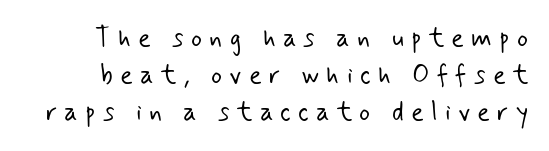
The image shows 26 px text type; set normal line spacing (1.42x), unusually wide letter spacing (+0.28 em), not underlined.
